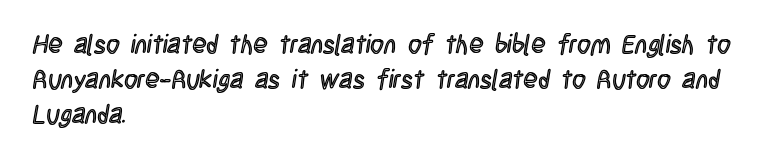
Q: Is the text italic (slanted)? A: Yes.
Q: Is the text underlined? A: No.
Q: How is the paragraph aligned? A: Left-aligned.
Q: Is the spacing between letters normal or unusually wide? A: Normal.
Q: Is the spacing between lines tight, normal or loose? A: Normal.
